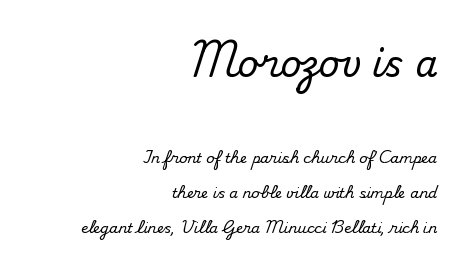
Each row of text sits above clean, open space. Does the bottom block carry the larger type? No, the top block does. All the whitespace from short lines collects on the left. How are the letters spaced? Ordinarily, with no added tracking.
